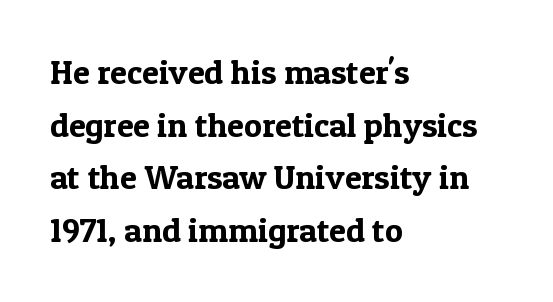
This sample uses an upright cut, with every glyph sitting square on the baseline. The passage is arranged the way most books set body copy — flush left. The letters advance in unequal steps, a hallmark of proportional type. Quick note: underline off. The rows are spaced the way most documents space them. Are there feet on the stems? There are — it's a serif.
